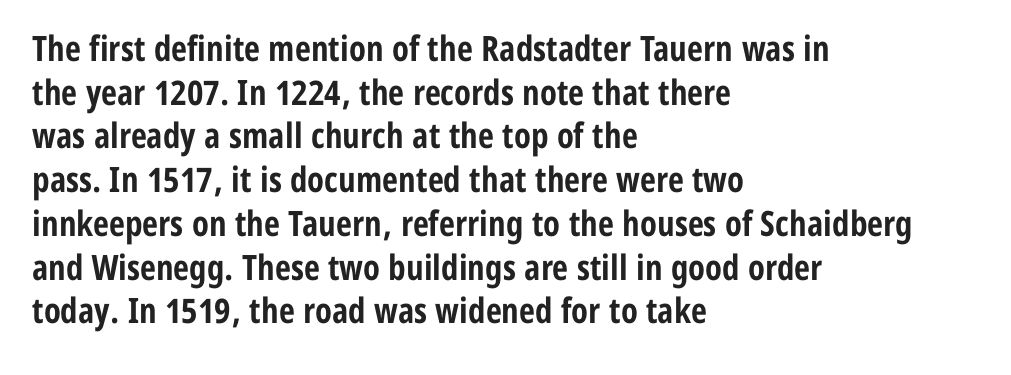
{"serif": "no", "italic": "no", "bold": "yes", "weight": "bold", "width": "condensed", "stroke_contrast": "low", "x_height": "medium", "monospaced": "no", "underline": "no", "align": "left", "line_spacing": "normal", "line_spacing_ratio": 1.25, "letter_spacing": "normal", "letter_spacing_em": 0.0, "glyph_px": 35}
